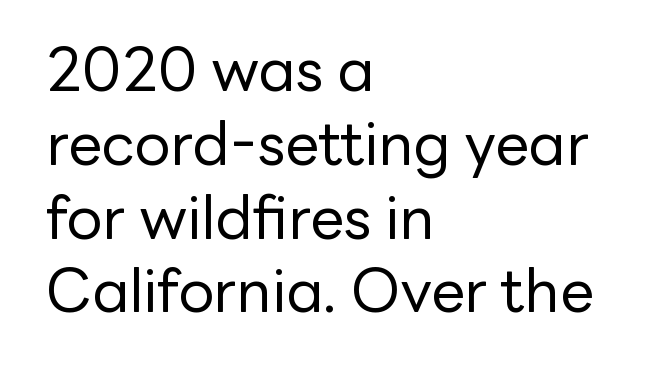
{"serif": "no", "italic": "no", "bold": "no", "weight": "regular", "width": "normal", "stroke_contrast": "low", "x_height": "medium", "monospaced": "no", "underline": "no", "align": "left", "line_spacing_ratio": 1.23, "letter_spacing": "normal", "letter_spacing_em": 0.0, "glyph_px": 60}
